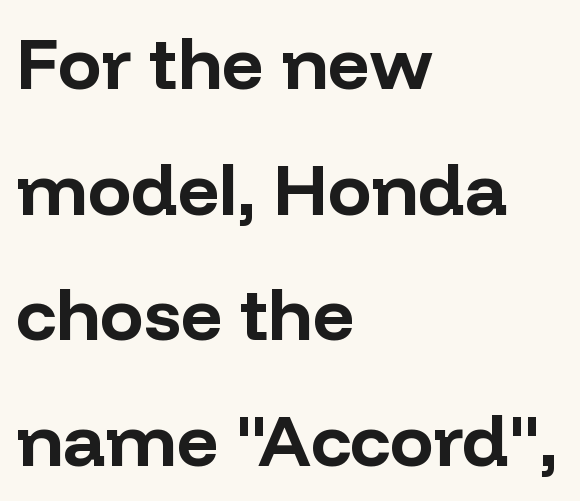
The image shows 73 px bold sans-serif type, upright; set left-aligned, line spacing 1.72x, normal letter spacing, not underlined; low stroke contrast and a medium x-height.
